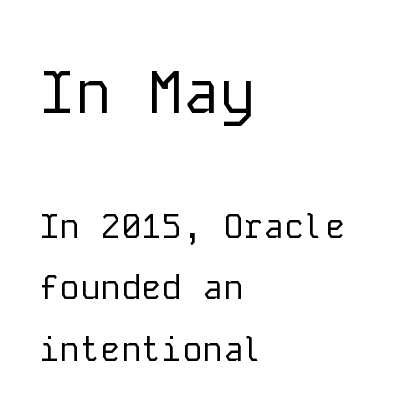
The image shows 60 px regular-weight sans-serif type, upright, monospaced; set left-aligned, line spacing 1.81x, normal letter spacing, not underlined; the first (top) block is 1.76x larger; low stroke contrast and a medium x-height.
